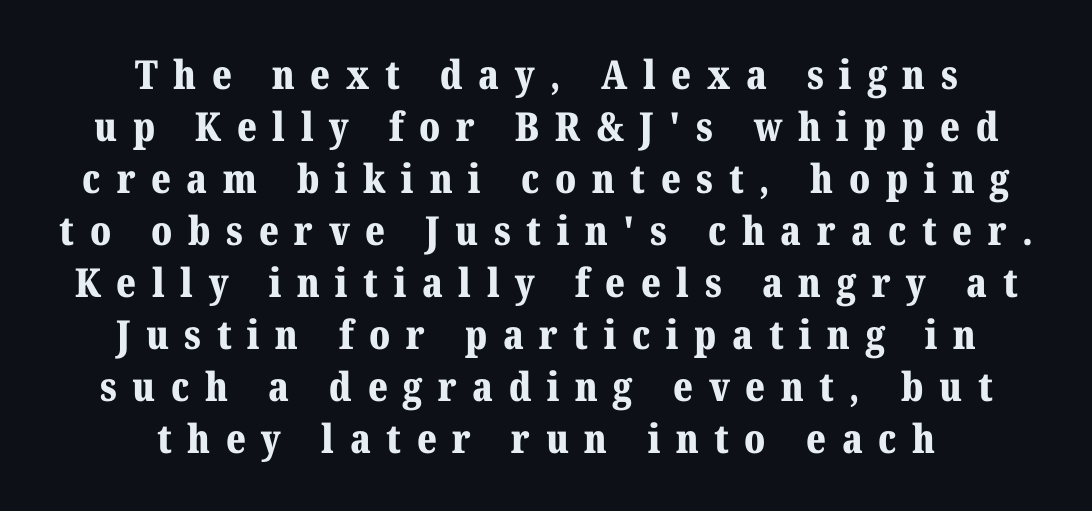
Q: Is the text bold? A: Yes.
Q: Is the text italic (slanted)? A: No, it is upright.
Q: Is the typeface a serif or a sans-serif typeface? A: Serif.
Q: Is the text underlined? A: No.
Q: How is the paragraph aligned? A: Centered.
Q: Is the spacing between letters normal or unusually wide? A: Unusually wide.
Q: Is the spacing between lines tight, normal or loose? A: Normal.
Q: Width (condensed, normal, or wide)? A: Normal.
Q: Stroke contrast? A: Medium.
Q: x-height? A: Medium.
Q: Monospaced? A: No.
